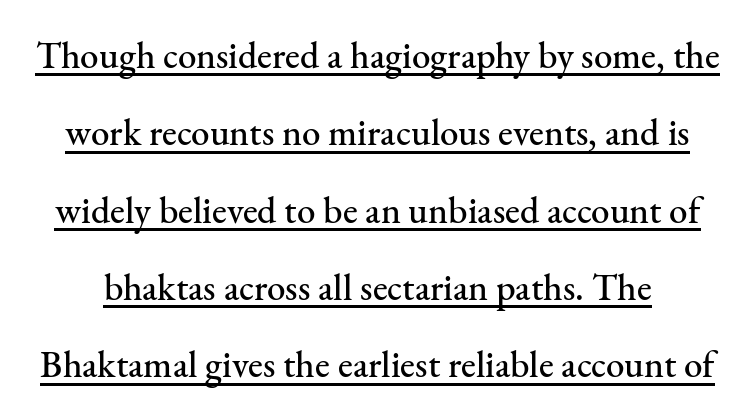
{"serif": "yes", "italic": "no", "width": "normal", "stroke_contrast": "medium", "x_height": "small", "monospaced": "no", "underline": "yes", "line_spacing": "loose", "line_spacing_ratio": 2.09, "letter_spacing": "normal", "letter_spacing_em": 0.0, "glyph_px": 37}
